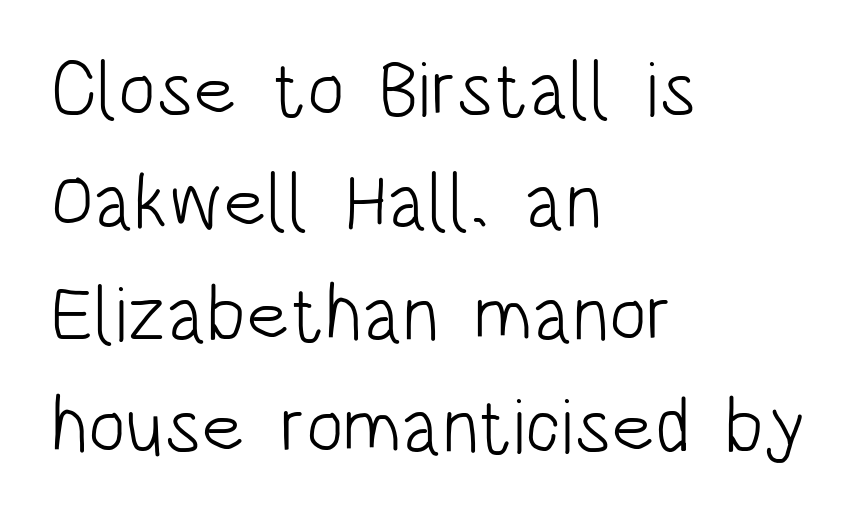
The space beneath each line is pristine and unruled. What's the leading like? Ordinary, nothing unusual. You could not count columns in this text — the font is proportionally spaced. The typesetting does not lean heavy: it is not bold. In terms of letterspacing, this is plain default setting.
